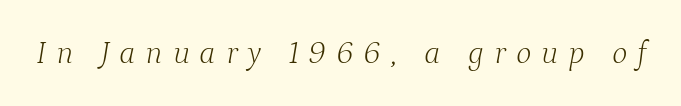
The area under the type is left untouched. This is not heavy type; no bold has been used. Typographically, this falls in the serif category. Short note: letters widely spaced. Yep, that's italic — everything's leaning.
